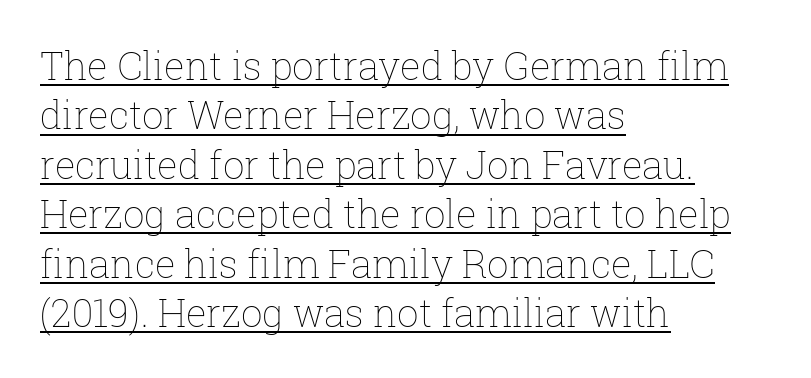
{"italic": "no", "bold": "no", "weight": "thin", "width": "normal", "stroke_contrast": "low", "x_height": "medium", "monospaced": "no", "underline": "yes", "align": "left", "line_spacing": "normal", "line_spacing_ratio": 1.3, "letter_spacing": "normal", "letter_spacing_em": 0.0, "glyph_px": 38}
